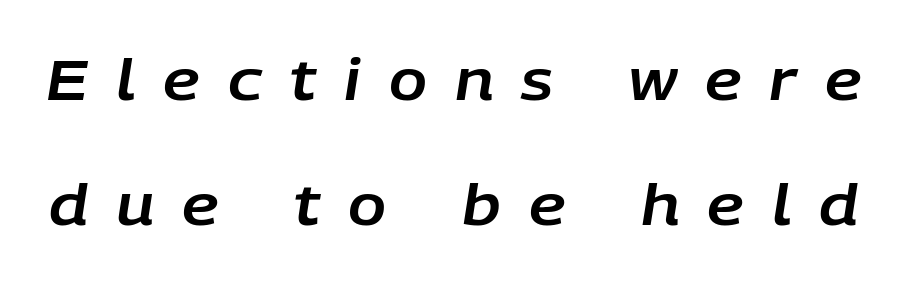
Widely set lines give the paragraph a tall, airy silhouette. Any mark beneath the type? The region is blank. Spacing verdict: proportional, widths tailored to each character. Between one letter and the next there's a generous, obvious gap. Emphasis-style slanted type is in use.
